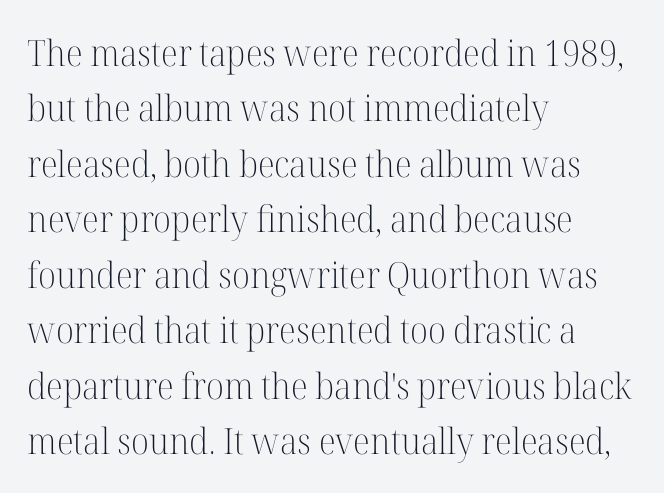
Stem width sits at or under what a default text font uses. Check under the words: just untouched page. Spacing verdict: proportional, widths tailored to each character. Observe the ordinary spacing: letters are neighbours, not strangers. One-word summary of the alignment: left.
